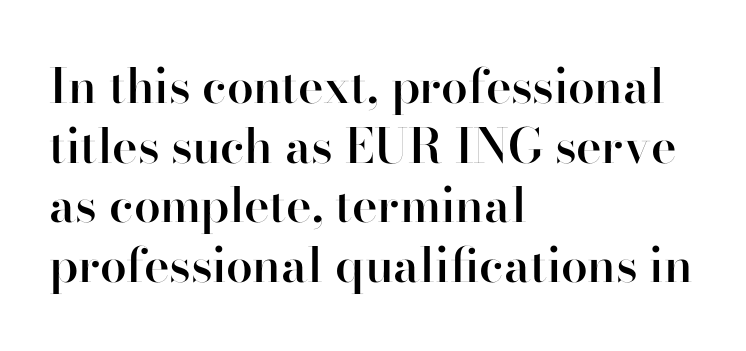
Q: Is the text bold? A: Semi-bold.
Q: Is the text italic (slanted)? A: No, it is upright.
Q: Is the typeface a serif or a sans-serif typeface? A: Sans-serif.
Q: Is the text underlined? A: No.
Q: How is the paragraph aligned? A: Left-aligned.
Q: Is the spacing between letters normal or unusually wide? A: Normal.
Q: Width (condensed, normal, or wide)? A: Normal.
Q: Stroke contrast? A: High.
Q: x-height? A: Small.
Q: Monospaced? A: No.
